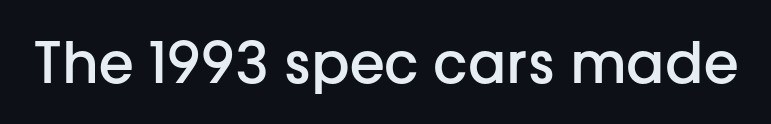
Q: Is the text bold? A: Semi-bold.
Q: Is the text italic (slanted)? A: No, it is upright.
Q: Is the typeface a serif or a sans-serif typeface? A: Sans-serif.
Q: Is the text underlined? A: No.
Q: Is the spacing between letters normal or unusually wide? A: Normal.
Q: Width (condensed, normal, or wide)? A: Normal.
Q: Stroke contrast? A: Low.
Q: x-height? A: Medium.
Q: Monospaced? A: No.
